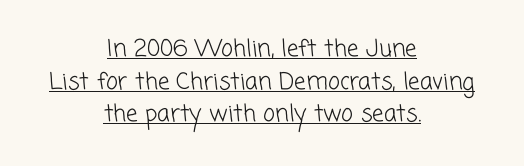
The image shows 23 px text type; set centered, normal line spacing (1.42x), normal letter spacing, underlined.
